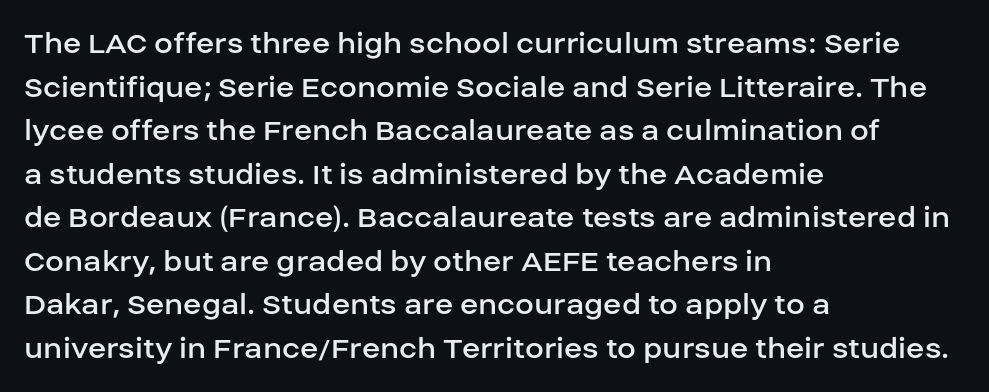
The lines in this sample share a left origin and differ only in where they stop. Evenly set lines give the paragraph a standard silhouette. The passage shown is not bold in any degree. The foot of each line stays bare and open. Quick note: not italic, upright. Classification — sans serif.
